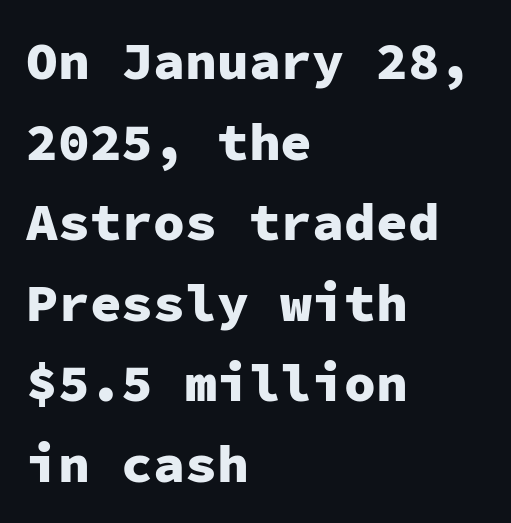
The face used here is monospaced, like something from a code editor. The lines are quadded left. Posture: vertical. The line-height multiplier appears to be the usual default. Glance below the letters and you will spot only blank space.
